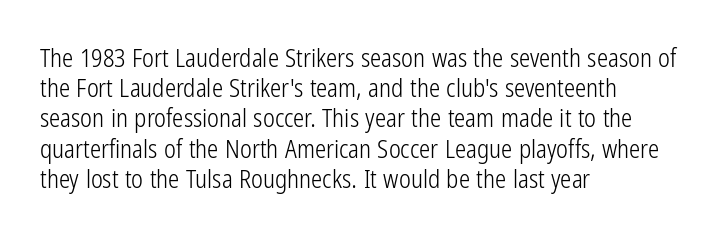
Q: Is the text bold? A: No.
Q: Is the text italic (slanted)? A: No, it is upright.
Q: Is the text underlined? A: No.
Q: How is the paragraph aligned? A: Left-aligned.
Q: Is the spacing between letters normal or unusually wide? A: Normal.
